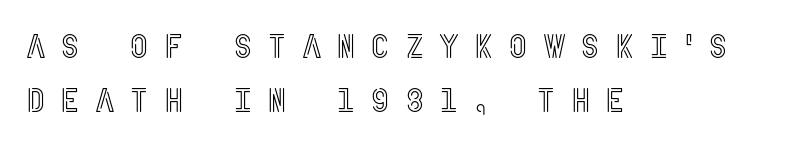
Q: Is the text italic (slanted)? A: No, it is upright.
Q: Is the text underlined? A: No.
Q: How is the paragraph aligned? A: Left-aligned.
Q: Is the spacing between letters normal or unusually wide? A: Unusually wide.
Q: Is the spacing between lines tight, normal or loose? A: Normal.
Q: Width (condensed, normal, or wide)? A: Condensed.
Q: x-height? A: Large.
